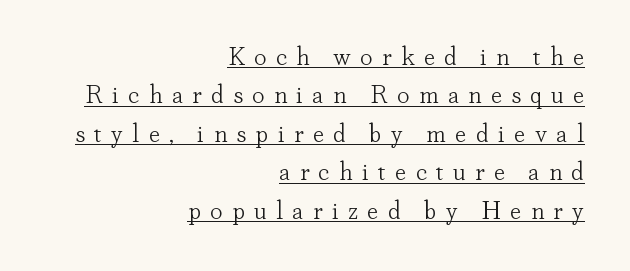
Q: Is the text bold? A: No.
Q: Is the text italic (slanted)? A: No, it is upright.
Q: Is the text underlined? A: Yes.
Q: How is the paragraph aligned? A: Right-aligned.
Q: Is the spacing between letters normal or unusually wide? A: Unusually wide.
Q: Is the spacing between lines tight, normal or loose? A: Normal.
